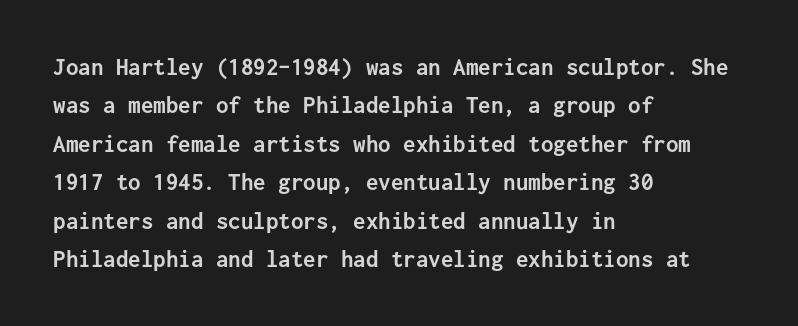
Here the glyphs are tracked normally, forming tight word shapes. Does the weight exceed regular? Yes, all the way to bold. The text block is weighted toward the left margin, trailing off unevenly rightward. Style check: upright. Notice how descenders clear the ascenders below comfortably — that's standard leading. Glance below the letters and you will spot only blank space.
